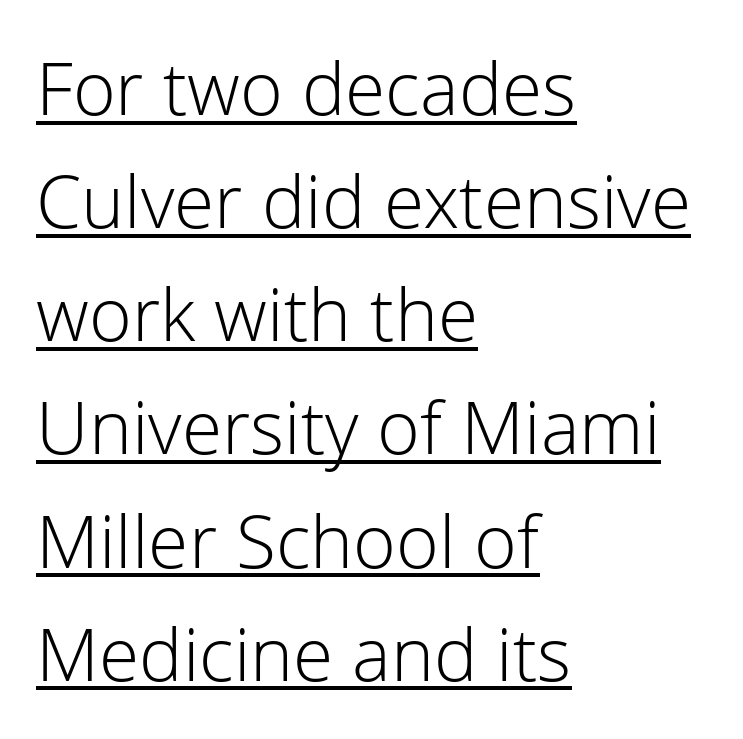
This sample uses an upright cut, with every glyph sitting square on the baseline. Each line starts at the same left margin while the right side varies. Spacing verdict: proportional, widths tailored to each character. The text was rendered using a sans face with plain stroke endings. The tracking reads as untouched default to a designer's eye.
